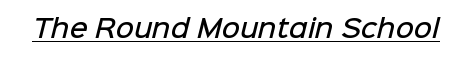
A fair bit of extra ink — the face is semibold, not bold. Underlined type. There is no visible air inserted between adjacent glyphs.
